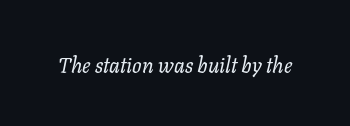
The image shows 21 px text type, italic (leaning right); set normal letter spacing, not underlined.
